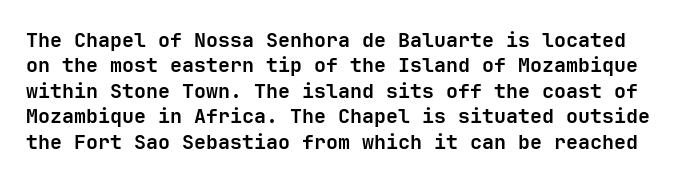
Q: Is the text bold? A: Yes.
Q: Is the text italic (slanted)? A: No, it is upright.
Q: Is the text underlined? A: No.
Q: Is the spacing between letters normal or unusually wide? A: Normal.
Q: Is the spacing between lines tight, normal or loose? A: Normal.
